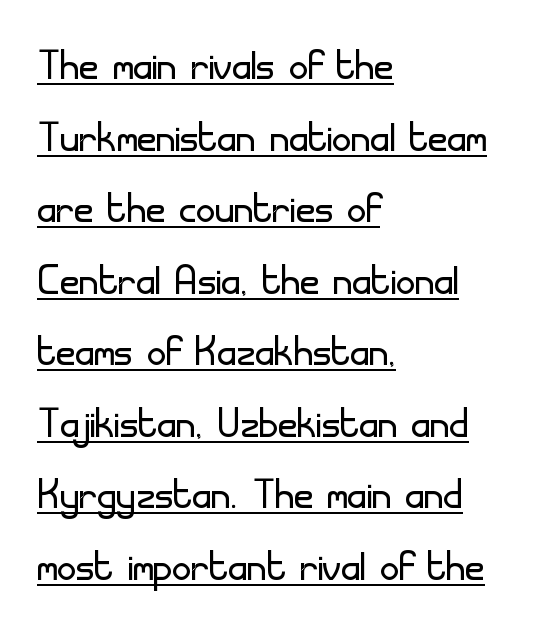
The rows are spaced the way most documents space them. Is the type heavy? It reads as light-to-regular instead. The typesetter has applied underlining to the passage shown. This is roman type, the default non-slanted kind. These lines stack with their left ends in a neat column.
